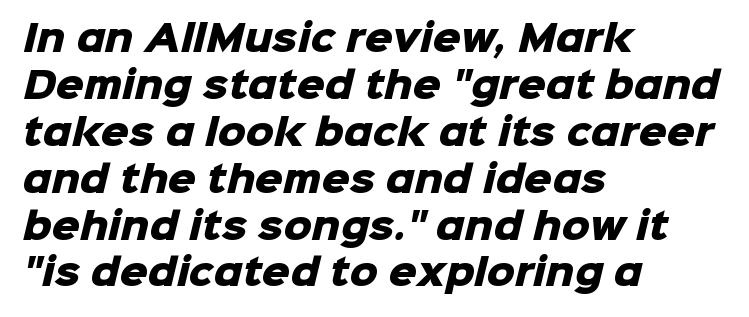
{"serif": "no", "bold": "yes", "weight": "heavy", "width": "normal", "stroke_contrast": "low", "x_height": "medium", "monospaced": "no", "underline": "no", "align": "left", "line_spacing": "normal", "line_spacing_ratio": 1.34, "letter_spacing": "normal", "letter_spacing_em": 0.0, "glyph_px": 35}
